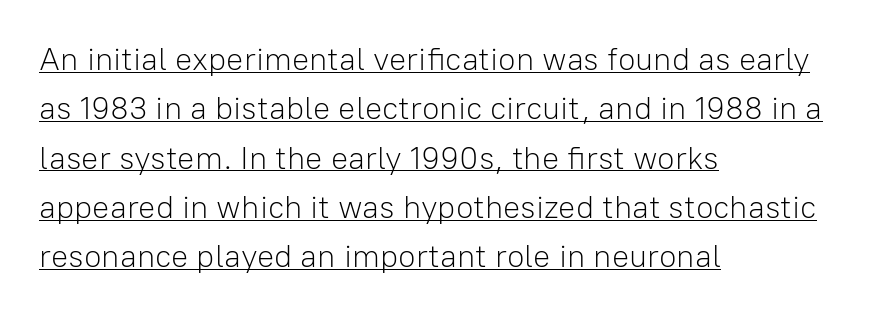
{"serif": "no", "italic": "no", "bold": "no", "weight": "light", "width": "normal", "stroke_contrast": "low", "x_height": "medium", "monospaced": "no", "underline": "yes", "align": "left", "line_spacing": "normal", "line_spacing_ratio": 1.54, "letter_spacing": "normal", "letter_spacing_em": 0.0, "glyph_px": 32}
